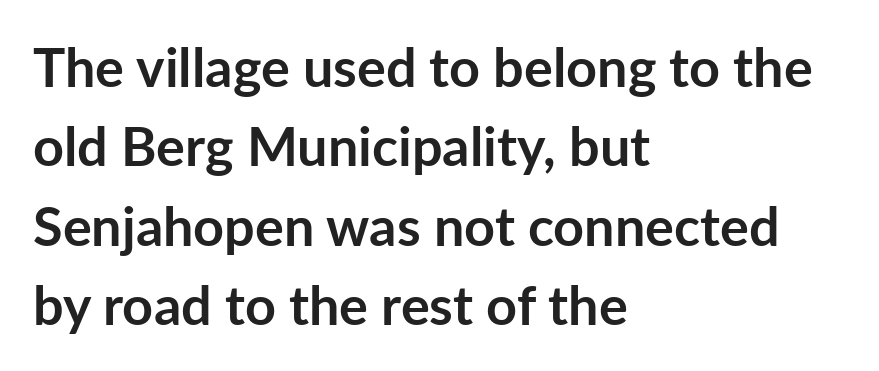
{"serif": "no", "italic": "no", "bold": "yes", "weight": "semibold", "width": "normal", "stroke_contrast": "low", "x_height": "medium", "monospaced": "no", "underline": "no", "align": "left", "line_spacing": "normal", "line_spacing_ratio": 1.47, "letter_spacing": "normal", "letter_spacing_em": 0.0, "glyph_px": 54}
